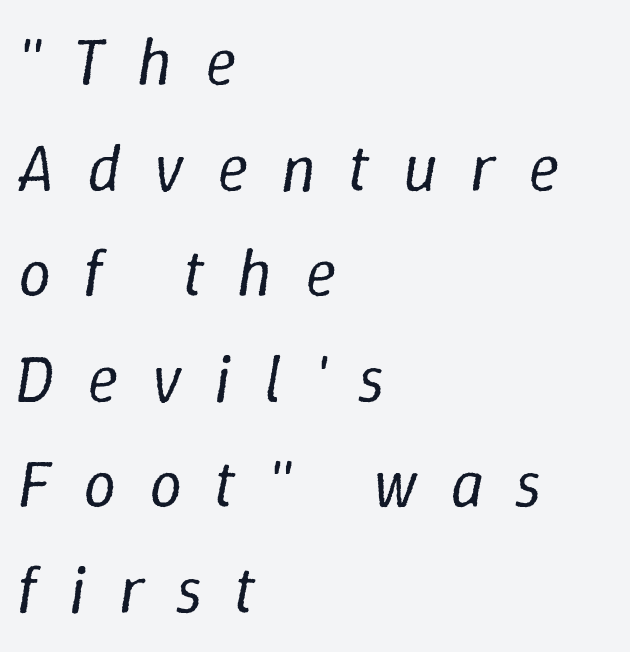
{"italic": "yes", "lean": "right", "slant_degrees": 9, "bold": "no", "weight": "regular", "width": "normal", "stroke_contrast": "low", "x_height": "medium", "monospaced": "no", "underline": "no", "align": "left", "line_spacing": "normal", "line_spacing_ratio": 1.6, "letter_spacing": "wide", "letter_spacing_em": 0.49, "glyph_px": 66}
